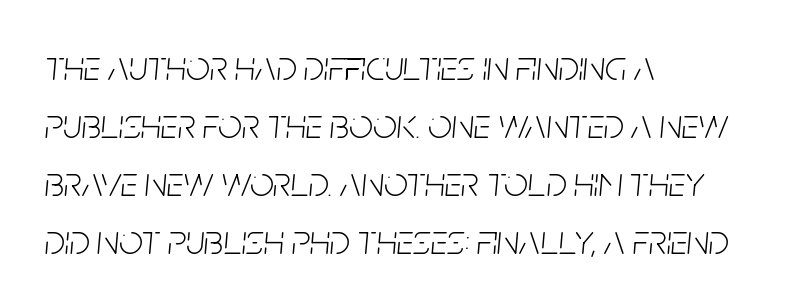
Unbolded letterforms with no extra heft. Where is the straight margin? On the left. Would a proofreader flag this as italicized? Yes. A bare baseline throughout the passage. What's the leading like? Ordinary, nothing unusual. The passage shown has conventional tracking throughout.
